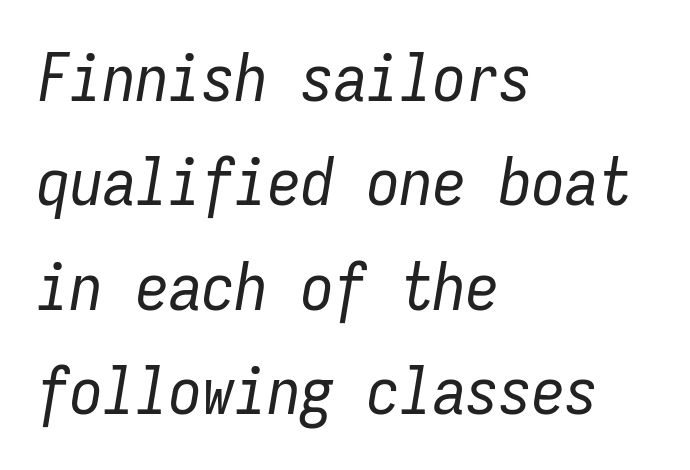
Q: Is the text bold? A: No.
Q: Is the text italic (slanted)? A: Yes, it leans right by about 9 degrees.
Q: Is the text underlined? A: No.
Q: How is the paragraph aligned? A: Left-aligned.
Q: Is the spacing between letters normal or unusually wide? A: Normal.
Q: Is the spacing between lines tight, normal or loose? A: Normal.
Q: Width (condensed, normal, or wide)? A: Condensed.
Q: Stroke contrast? A: Low.
Q: x-height? A: Medium.
Q: Monospaced? A: Yes.
